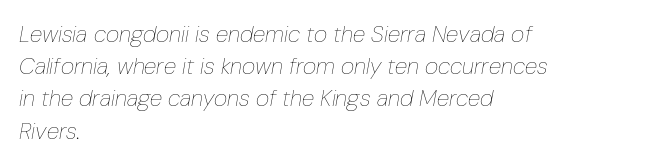
Observe the ordinary spacing: letters are neighbours, not strangers. How would I describe the line gaps? Plain and ordinary. Caption: multi-line text, flush left, ragged right. Looking at the ascenders, they clearly lean.
